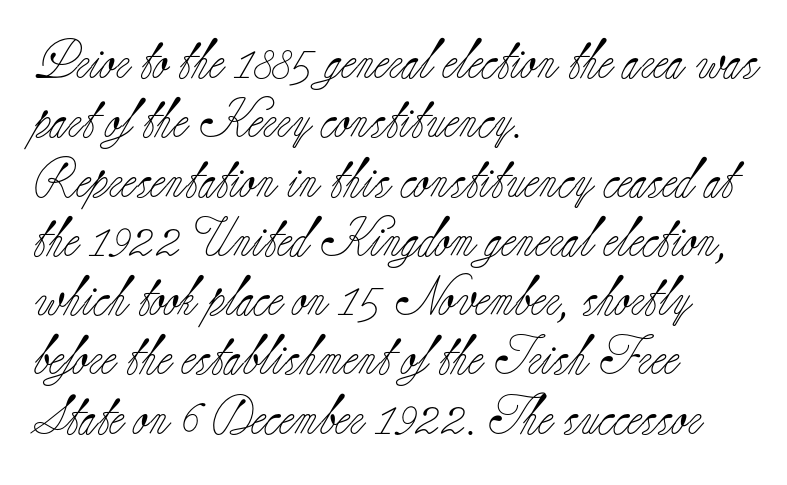
Q: Is the text bold? A: No.
Q: Is the text italic (slanted)? A: Yes.
Q: Is the typeface a serif or a sans-serif typeface? A: Serif.
Q: Is the text underlined? A: No.
Q: How is the paragraph aligned? A: Left-aligned.
Q: Is the spacing between letters normal or unusually wide? A: Normal.
Q: Is the spacing between lines tight, normal or loose? A: Normal.
Q: Width (condensed, normal, or wide)? A: Normal.
Q: Stroke contrast? A: Low.
Q: x-height? A: Small.
Q: Monospaced? A: No.
